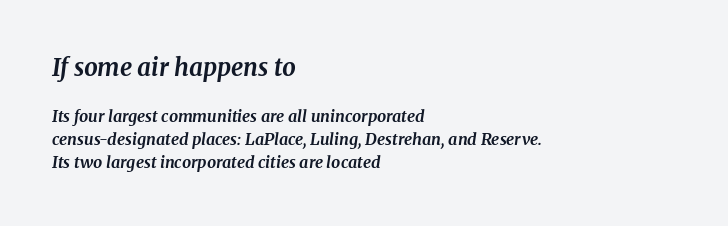
The image shows 24 px bold type, italic (leaning right); set left-aligned, normal line spacing (1.45x), normal letter spacing, not underlined; the first (top) block is 1.5x larger.
